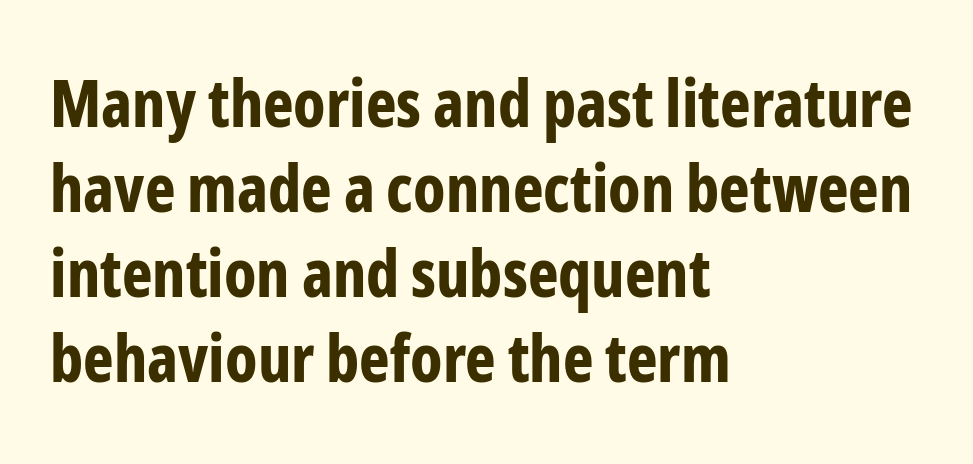
Q: Is the text bold? A: Yes.
Q: Is the text italic (slanted)? A: No, it is upright.
Q: Is the typeface a serif or a sans-serif typeface? A: Sans-serif.
Q: Is the text underlined? A: No.
Q: How is the paragraph aligned? A: Left-aligned.
Q: Is the spacing between letters normal or unusually wide? A: Normal.
Q: Is the spacing between lines tight, normal or loose? A: Normal.
Q: Width (condensed, normal, or wide)? A: Condensed.
Q: Stroke contrast? A: Low.
Q: x-height? A: Medium.
Q: Monospaced? A: No.
